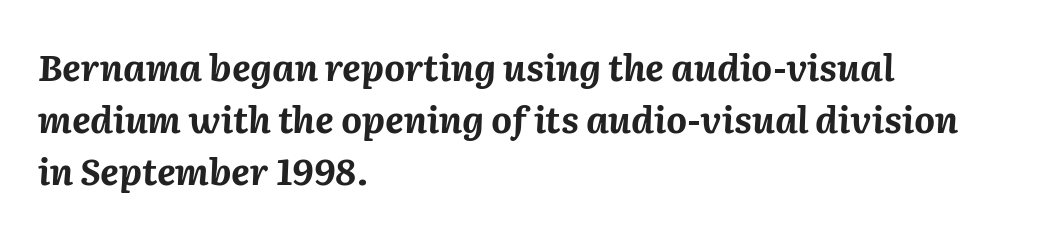
This sample uses an oblique cut, with every glyph tilted off the vertical. Clear beneath every line of the passage. This sample is left-justified, so line endings fall wherever the words run out. The block of text has a typical density, with ordinary space between rows. Honestly, the letter spacing is just normal — you wouldn't notice it. The strokes are fattened all the way to bold.
